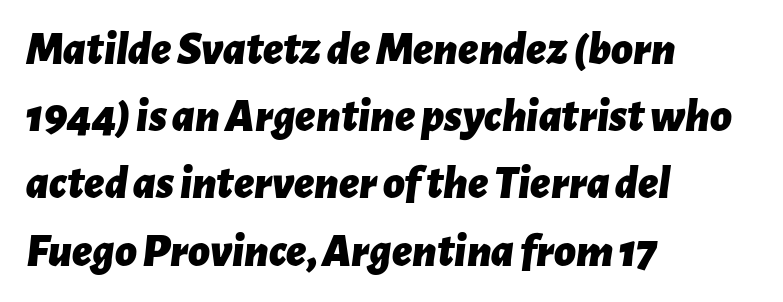
The image shows 47 px bold type, italic (leaning right); set left-aligned, normal line spacing (1.43x), normal letter spacing, not underlined; low stroke contrast and a medium x-height.
